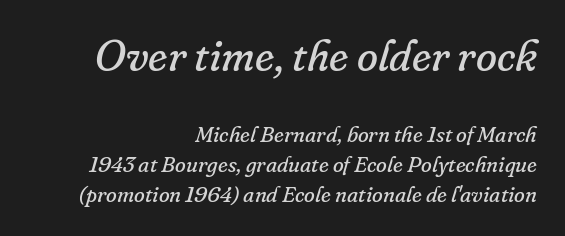
{"serif": "yes", "italic": "yes", "lean": "right", "slant_degrees": 16, "bold": "no", "weight": "regular", "width": "normal", "stroke_contrast": "low", "x_height": "small", "monospaced": "no", "underline": "no", "align": "right", "line_spacing": "normal", "line_spacing_ratio": 1.35, "letter_spacing": "normal", "letter_spacing_em": 0.0, "larger_block": "first", "size_ratio": 1.95, "glyph_px": 43}
